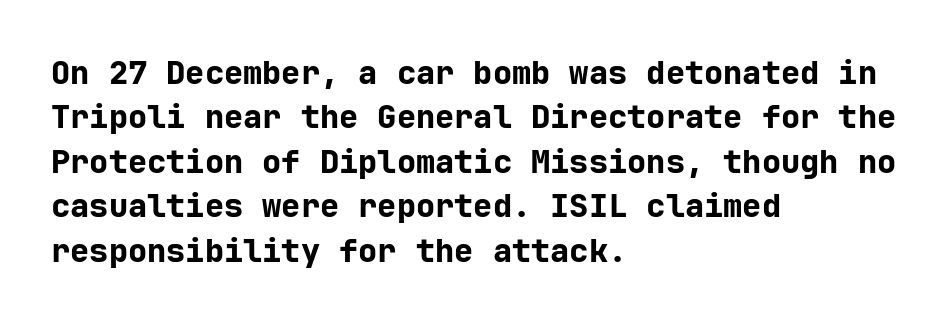
Q: Is the text bold? A: Yes.
Q: Is the text italic (slanted)? A: No, it is upright.
Q: Is the typeface a serif or a sans-serif typeface? A: Sans-serif.
Q: Is the text underlined? A: No.
Q: How is the paragraph aligned? A: Left-aligned.
Q: Is the spacing between letters normal or unusually wide? A: Normal.
Q: Is the spacing between lines tight, normal or loose? A: Normal.
Q: Width (condensed, normal, or wide)? A: Normal.
Q: Stroke contrast? A: Low.
Q: x-height? A: Medium.
